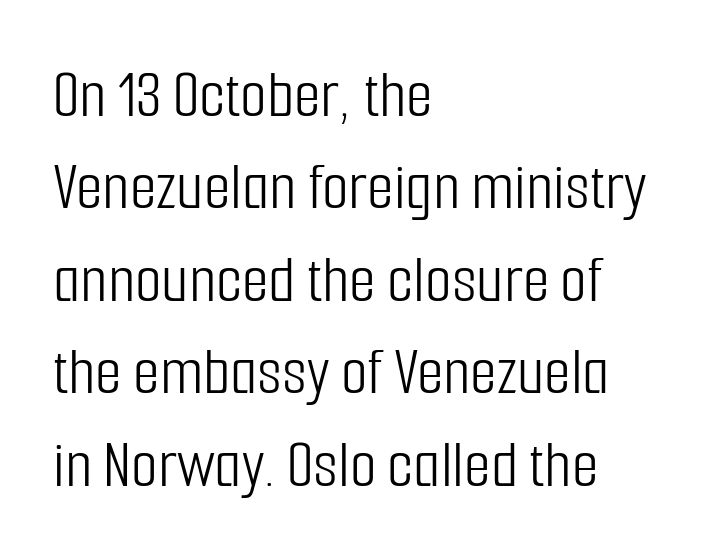
Q: Is the text bold? A: No.
Q: Is the text italic (slanted)? A: No, it is upright.
Q: Is the typeface a serif or a sans-serif typeface? A: Sans-serif.
Q: Is the text underlined? A: No.
Q: How is the paragraph aligned? A: Left-aligned.
Q: Is the spacing between letters normal or unusually wide? A: Normal.
Q: Is the spacing between lines tight, normal or loose? A: Normal.
Q: Width (condensed, normal, or wide)? A: Condensed.
Q: Stroke contrast? A: Low.
Q: x-height? A: Medium.
Q: Monospaced? A: No.
